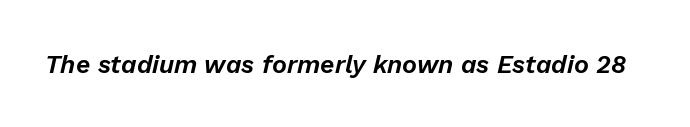
The image shows 25 px text type, italic (leaning right); set normal letter spacing, not underlined.
